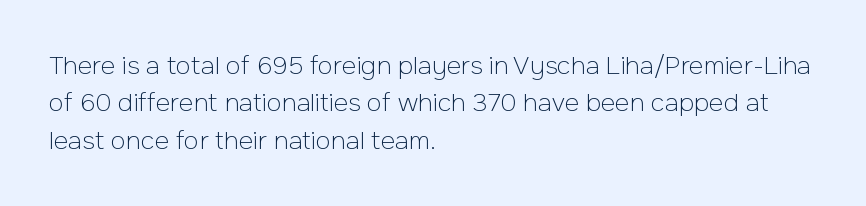
In CSS terms this would be text-align: left. Descenders are the only things crossing below the line. One glance says typical: line gaps are just what's usual. This is the regular roman posture of the typeface.
